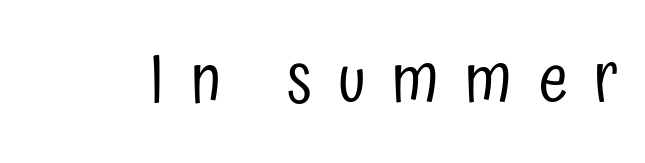
Serif or sans? Sans — the stroke terminals are bare. The axis of the letterforms is exactly vertical. Honestly, there is no underline to notice here at all. Is the type heavy? It reads as light-to-regular instead. The rendering uses natural spacing where letterforms have individual widths. A typesetter would call this heavily tracked-out type.
